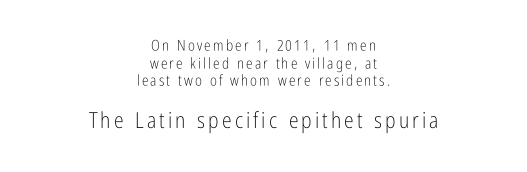
The image shows 22 px text type, upright; set centered, line spacing 1.18x, not underlined; the second (bottom) block is 1.47x larger.
